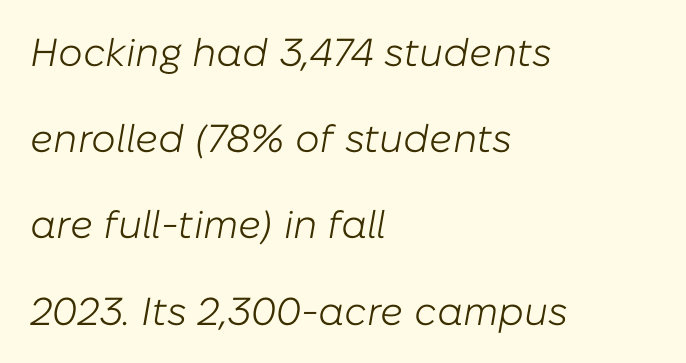
The image shows 39 px light type, italic (leaning right); set left-aligned, loose line spacing (2.21x), normal letter spacing, not underlined; low stroke contrast and a medium x-height.
